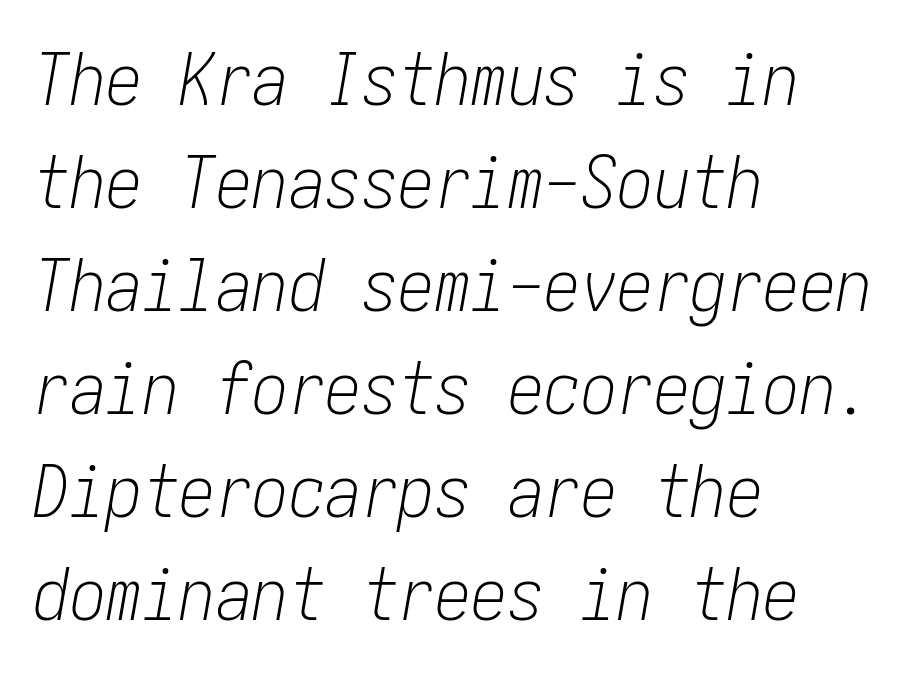
Q: Is the text bold? A: No.
Q: Is the text italic (slanted)? A: Yes, it leans right by about 10 degrees.
Q: Is the text underlined? A: No.
Q: How is the paragraph aligned? A: Left-aligned.
Q: Is the spacing between letters normal or unusually wide? A: Normal.
Q: Is the spacing between lines tight, normal or loose? A: Normal.
Q: Width (condensed, normal, or wide)? A: Condensed.
Q: Stroke contrast? A: Low.
Q: x-height? A: Medium.
